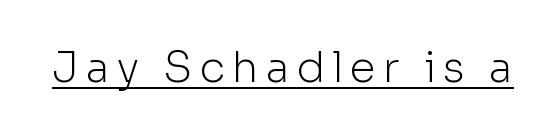
Q: Is the text bold? A: No.
Q: Is the text italic (slanted)? A: No, it is upright.
Q: Is the typeface a serif or a sans-serif typeface? A: Sans-serif.
Q: Is the text underlined? A: Yes.
Q: Width (condensed, normal, or wide)? A: Normal.
Q: Stroke contrast? A: Low.
Q: x-height? A: Medium.
Q: Monospaced? A: No.
